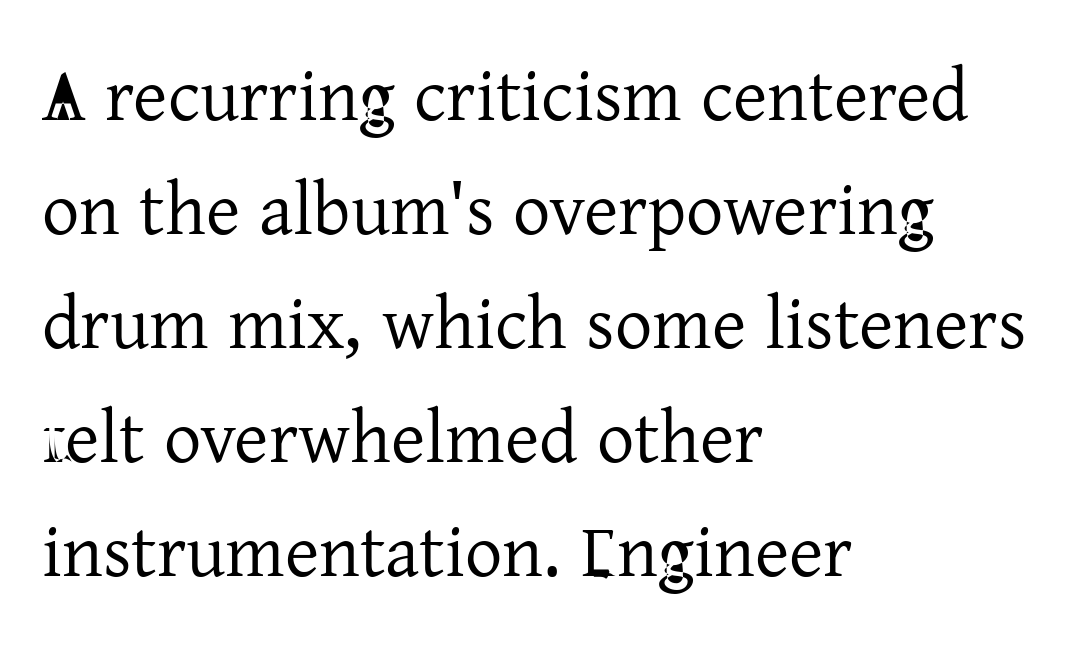
Style check: upright. The lines in this sample share a left origin and differ only in where they stop. This rendering features lettering with no underline. The text was rendered using a seriffed face with decorative stroke endings. Weight: not bold — regular or lighter. Words appear dense and cohesive because spacing is normal.
